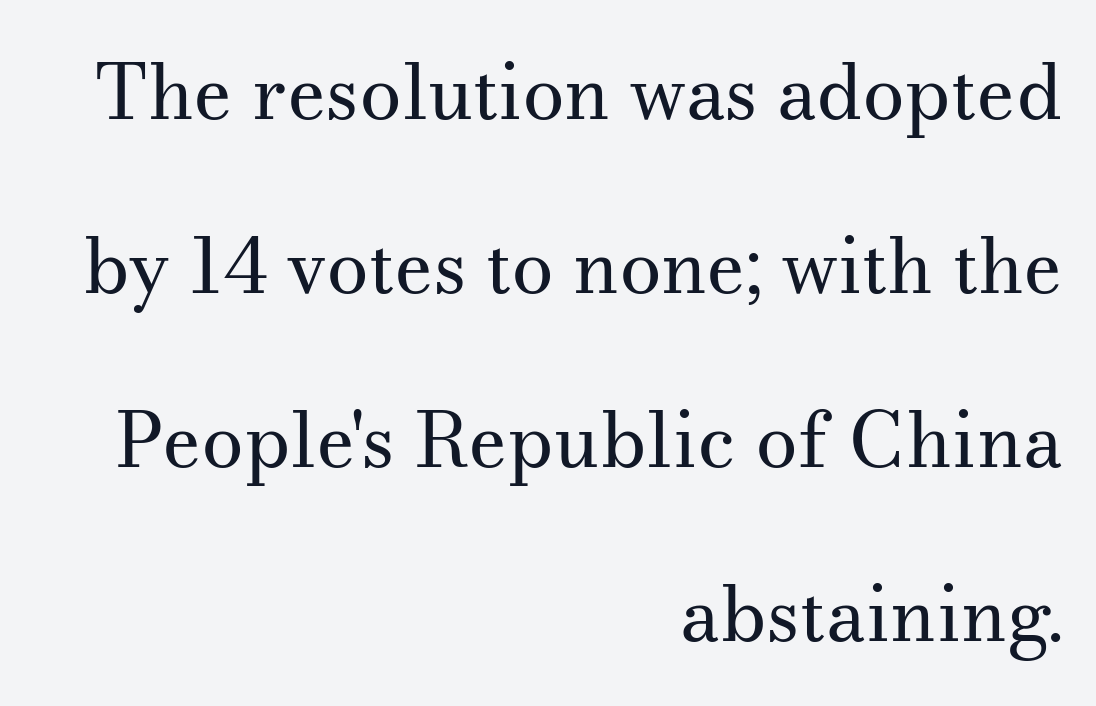
The image shows 76 px regular-weight serif type, upright; set right-aligned, loose line spacing (2.29x), normal letter spacing, not underlined; medium stroke contrast and a small x-height.
